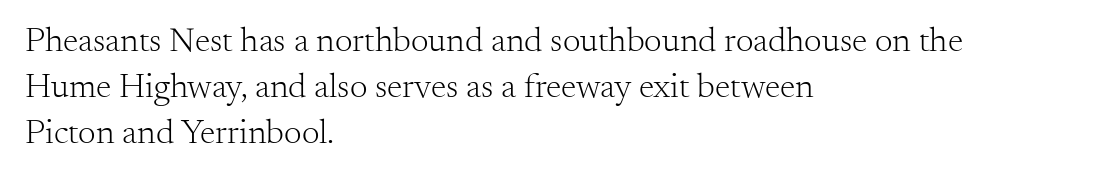
No italicization has been applied; the sample stays upright. Whoever set this chose a conventional vertical rhythm. The strokes are not fattened; the text isn't bold. Bare-footed words on every line. Standard letterfit; no display-style spreading of the glyphs.
